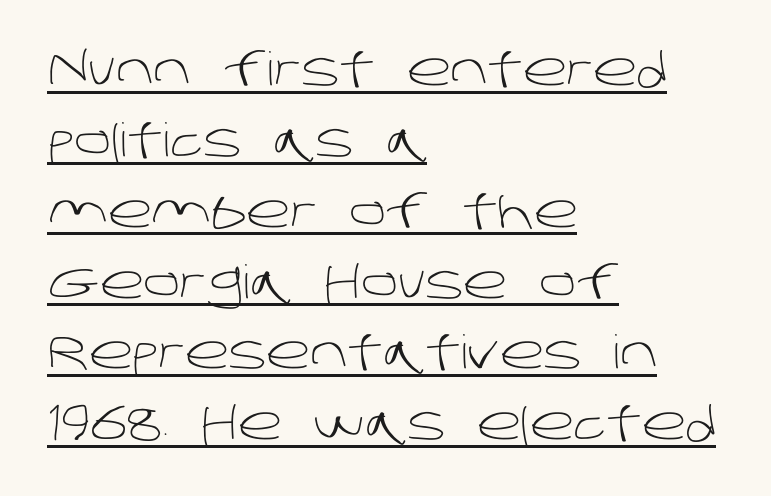
On a weight scale, this lands at 450 or below. What kind of face is this? One without serifs — a sans. Students, observe: this is what conventionally led text looks like. Glyph-to-glyph distance matches everyday printed text.
